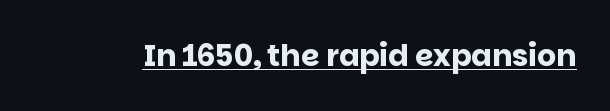
Inter-character spacing is left at the font's built-in metrics. Strokes here are thick enough to call this a true bold. No italicization has been applied; the sample stays upright. This rendering features underlined lettering.
